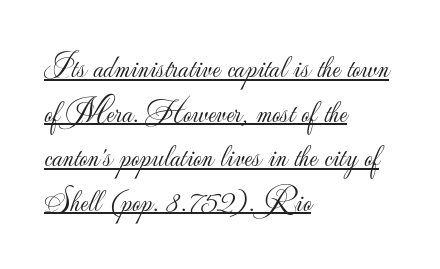
The image shows 33 px light sans-serif type; set left-aligned, normal line spacing (1.35x), normal letter spacing, underlined; low stroke contrast and a small x-height.
